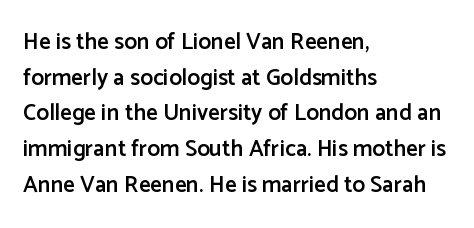
Q: Is the text bold? A: Semi-bold.
Q: Is the text italic (slanted)? A: No, it is upright.
Q: Is the text underlined? A: No.
Q: How is the paragraph aligned? A: Left-aligned.
Q: Is the spacing between letters normal or unusually wide? A: Normal.
Q: Is the spacing between lines tight, normal or loose? A: Normal.
